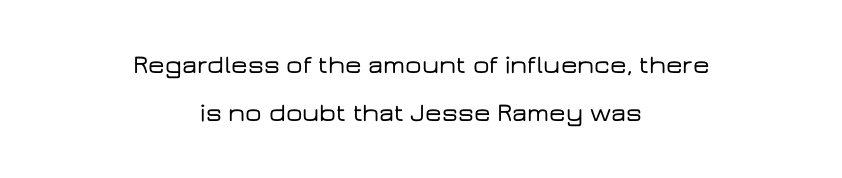
Decoration check: the copy has no underline. Short note: letters normally spaced. This rendering uses center alignment, leaving both contours irregular but symmetric. The letters stand straight up with perfectly vertical stems.
